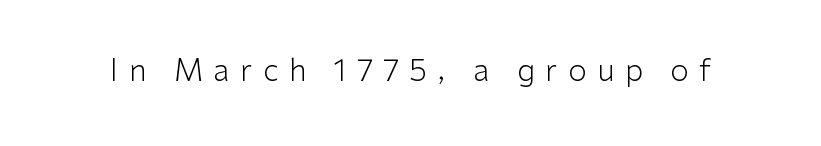
Loose tracking; the words dissolve into strings of separated letters. To sum up the face: it is a sans, with no serifs. Any mark beneath the type? The region is blank. Does the lettering tilt? It doesn't — this is upright. The rendering uses natural spacing where letterforms have individual widths. Summary of weight: not heavy and not bold.
